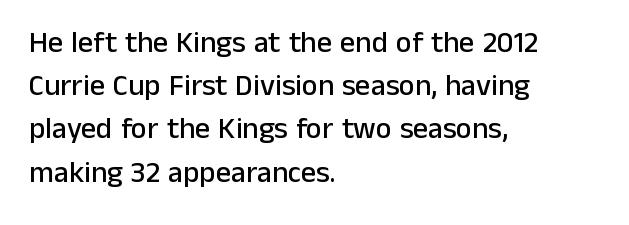
The ragged edge is on the right, which tells us the setting is flush left. Regarding serifs, this sample does without them. What stands out about the letter spacing? Nothing — it is the standard amount. Students, observe: this is what conventionally led text looks like. These lines are rendered in a variable-pitch font.
